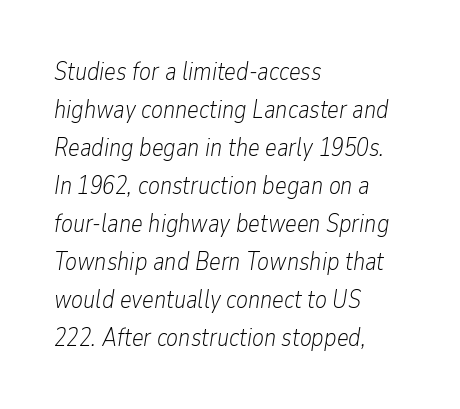
Q: Is the text bold? A: No.
Q: Is the text italic (slanted)? A: Yes, it leans right by about 9 degrees.
Q: Is the text underlined? A: No.
Q: How is the paragraph aligned? A: Left-aligned.
Q: Is the spacing between letters normal or unusually wide? A: Normal.
Q: Is the spacing between lines tight, normal or loose? A: Normal.
